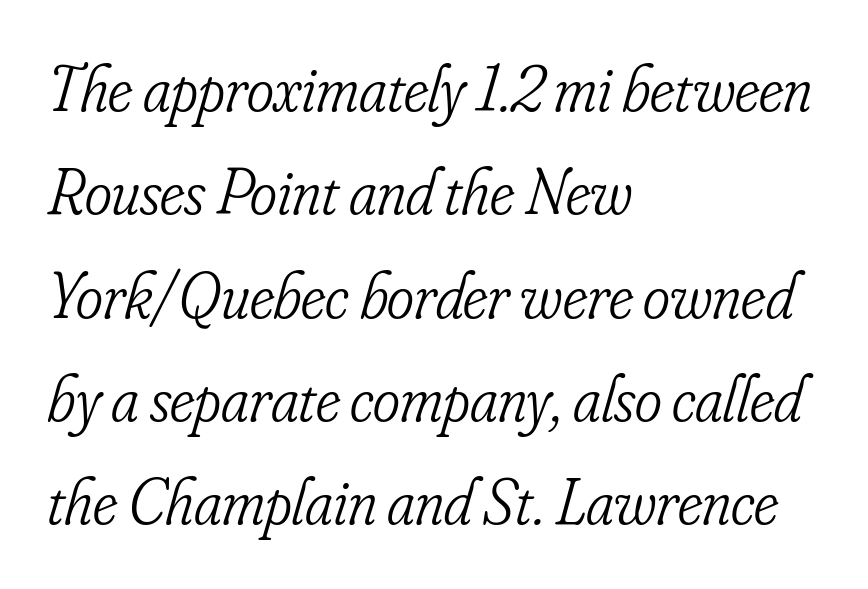
The image shows 65 px light, condensed serif type, italic (leaning right); set left-aligned, normal line spacing (1.59x), normal letter spacing, not underlined; low stroke contrast and a small x-height.
